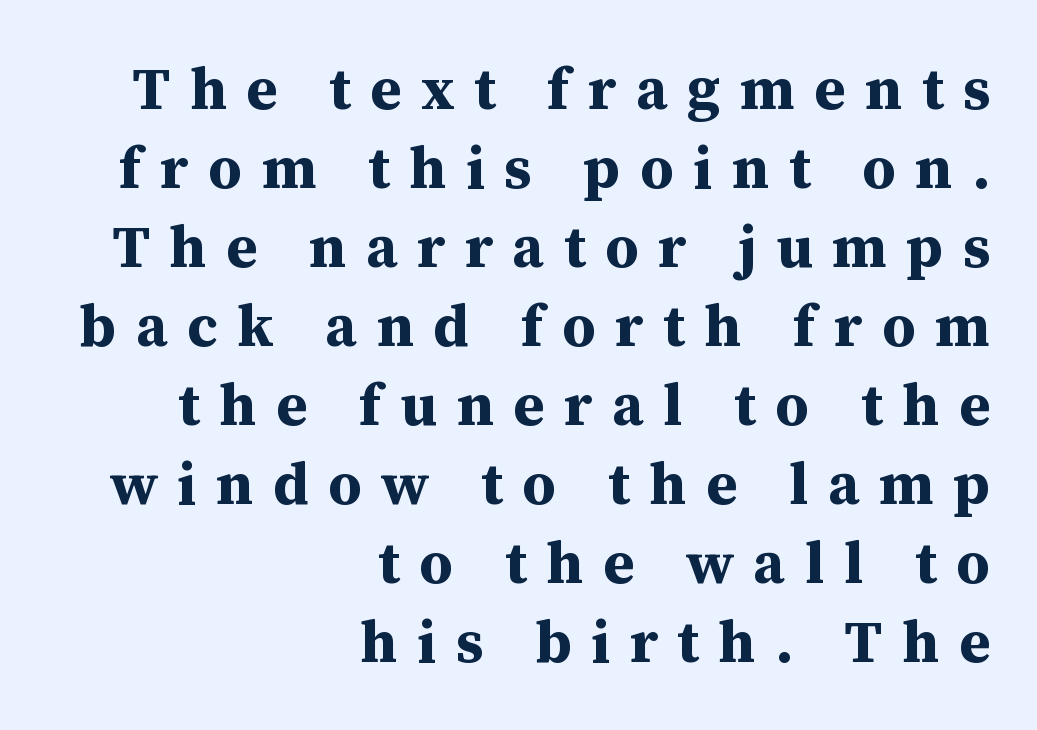
The image shows 59 px bold serif type, upright; set right-aligned, normal line spacing (1.34x), unusually wide letter spacing (+0.33 em), not underlined; medium stroke contrast and a medium x-height.
